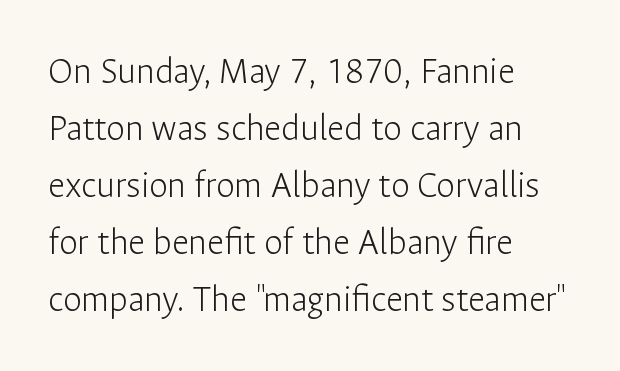
A normal amount of white space separates one row of letters from the next. The lettering holds an erect, upright posture throughout. Any mark beneath the type? The region is blank. Each word holds together tightly as a unit, with standard inter-letter gaps. Think of a printed novel: that variable character pitch is what you see here.
